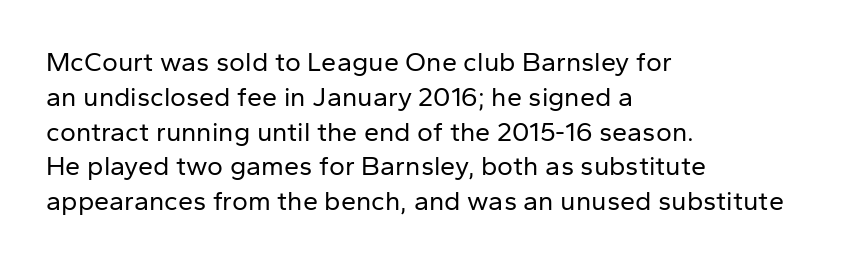
The image shows 27 px text type, upright; set left-aligned, normal line spacing (1.29x), normal letter spacing, not underlined.
